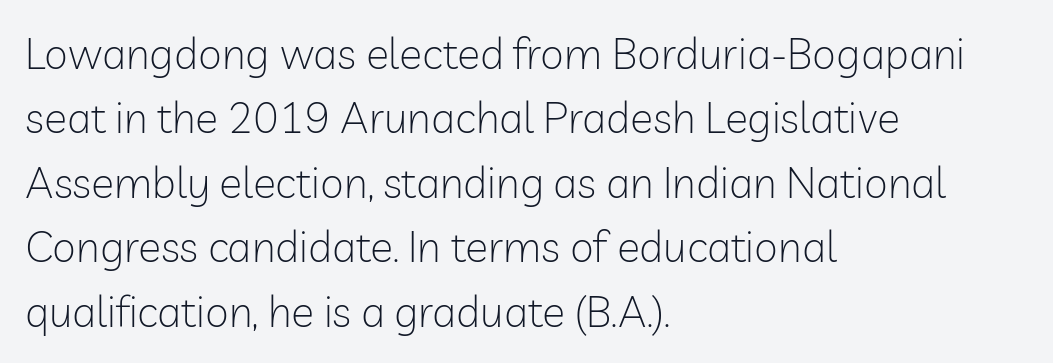
{"serif": "no", "italic": "no", "bold": "no", "weight": "light", "width": "normal", "stroke_contrast": "low", "x_height": "medium", "monospaced": "no", "underline": "no", "align": "left", "line_spacing": "normal", "line_spacing_ratio": 1.5, "letter_spacing": "normal", "letter_spacing_em": 0.0, "glyph_px": 43}
